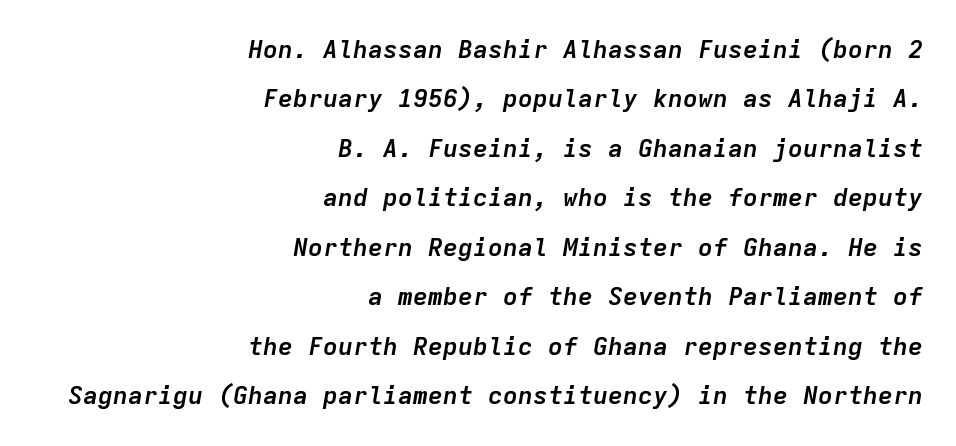
The image shows 25 px bold type, italic (leaning right); set right-aligned, loose line spacing (1.98x), normal letter spacing, not underlined.
